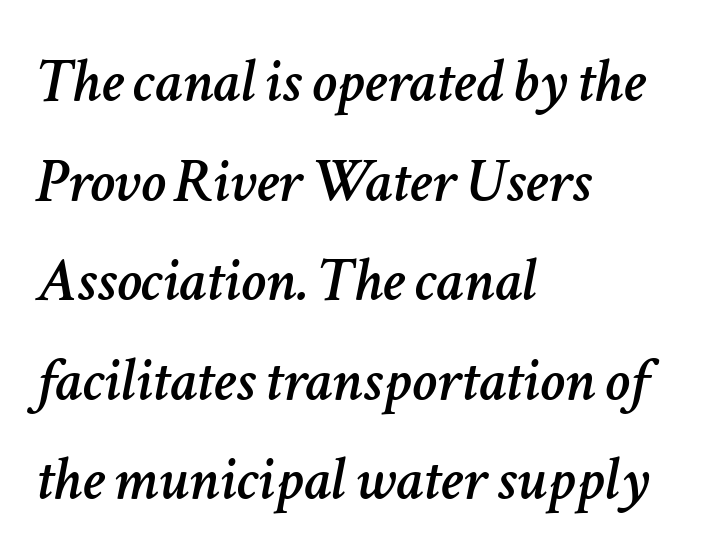
The ragged edge is on the right, which tells us the setting is flush left. The letters sit at their default tracking, neither squeezed nor spread. Does the lettering tilt? It does — this is italic. The letters advance in unequal steps, a hallmark of proportional type.
